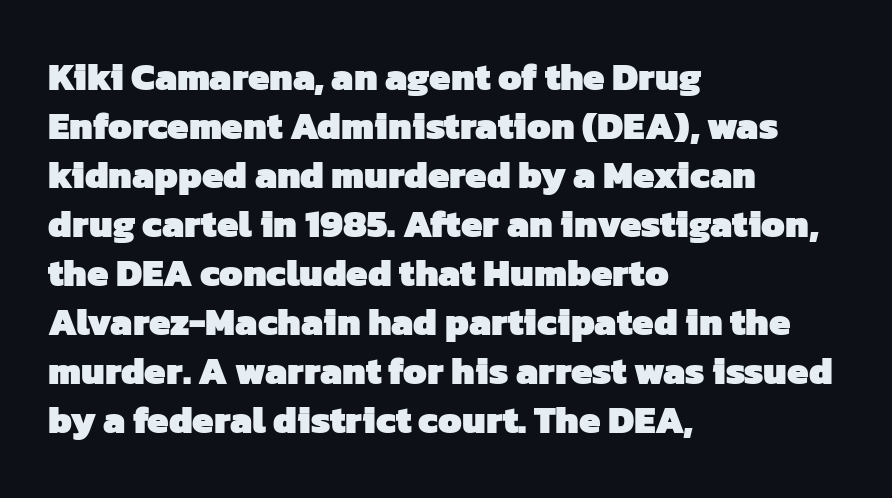
The specimen omits any rule beneath the text block's lines. Emphasis by weight is at full strength: bold. Is the letter spacing exaggerated? No — it looks like the ordinary default. Think of a printed novel: that variable character pitch is what you see here. Quick note: interline space is typical. Typeset ragged right — the left edge is the straight one.
